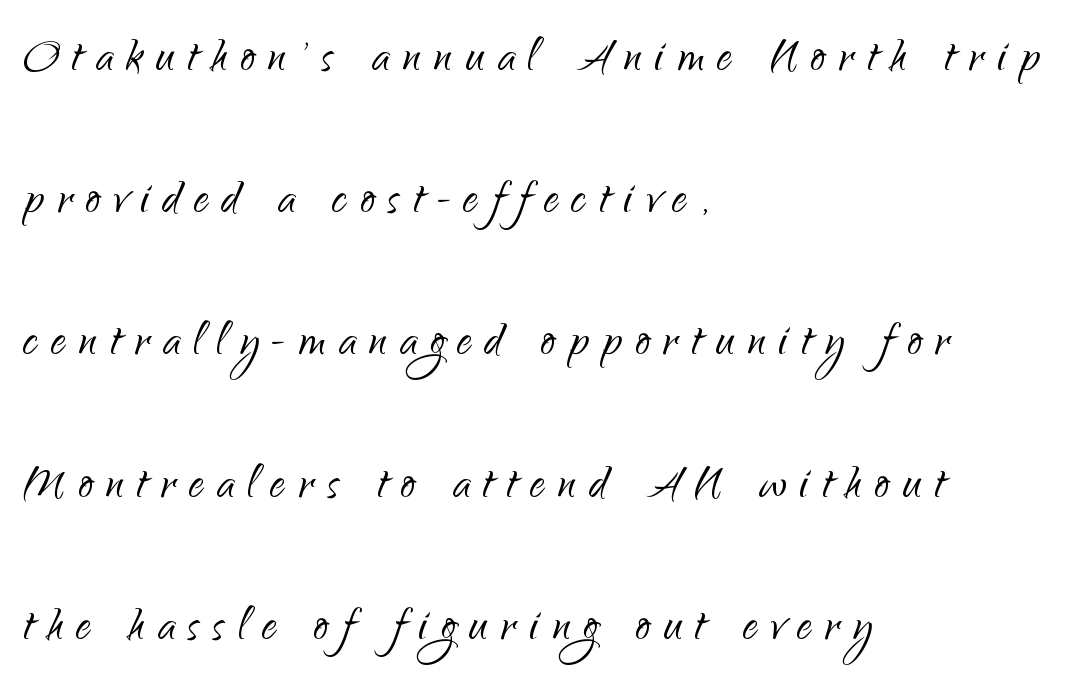
Stroke mass is kept to a normal reading level or below. Notice the wide empty band between every row — that's loose leading. You could not count columns in this text — the font is proportionally spaced. The space directly below the letters is spotless. This rendering uses left alignment, leaving the right contour irregular.
